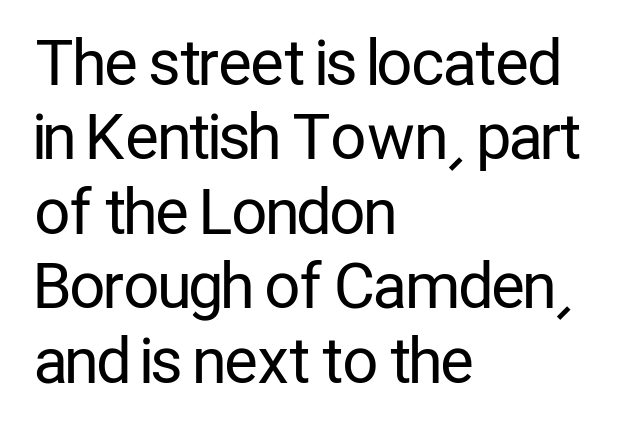
The image shows 62 px regular-weight, condensed sans-serif type, upright; set left-aligned, line spacing 1.2x, normal letter spacing, not underlined; low stroke contrast and a medium x-height.
